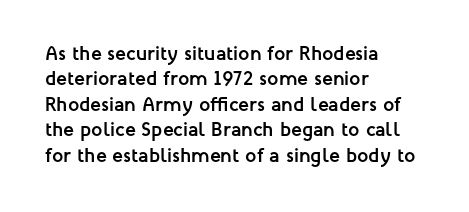
Characters follow at the spacing the type designer built in. What's the leading like? Ordinary, nothing unusual. Horizontal alignment here is leftward, the default for most running prose. The words here are not underlined. The typesetting leans heavy: a genuine bold.
